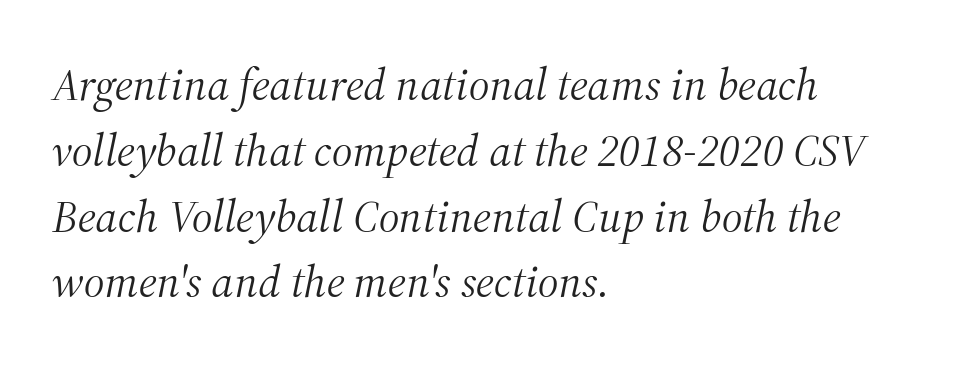
Glyph-to-glyph distance matches everyday printed text. Honestly, there is no underline to notice here at all. Whoever set this chose a conventional vertical rhythm. Where is the straight margin? On the left.
